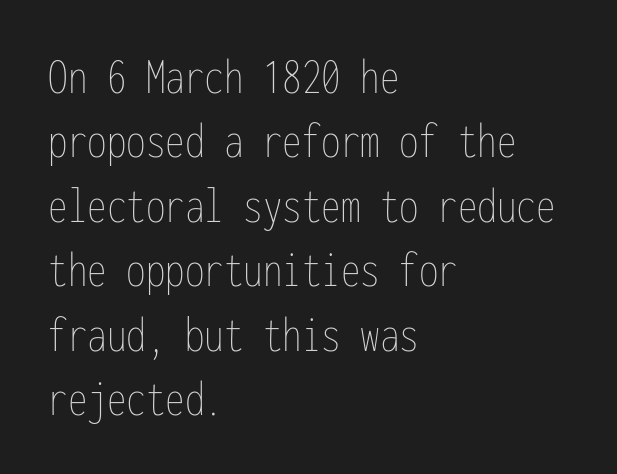
{"italic": "no", "bold": "no", "weight": "thin", "width": "condensed", "stroke_contrast": "low", "x_height": "medium", "monospaced": "yes", "underline": "no", "align": "left", "line_spacing_ratio": 1.24, "letter_spacing": "normal", "letter_spacing_em": 0.0, "glyph_px": 52}
